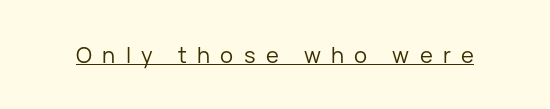
Q: Is the text bold? A: No.
Q: Is the text italic (slanted)? A: No, it is upright.
Q: Is the text underlined? A: Yes.
Q: Is the spacing between letters normal or unusually wide? A: Unusually wide.
